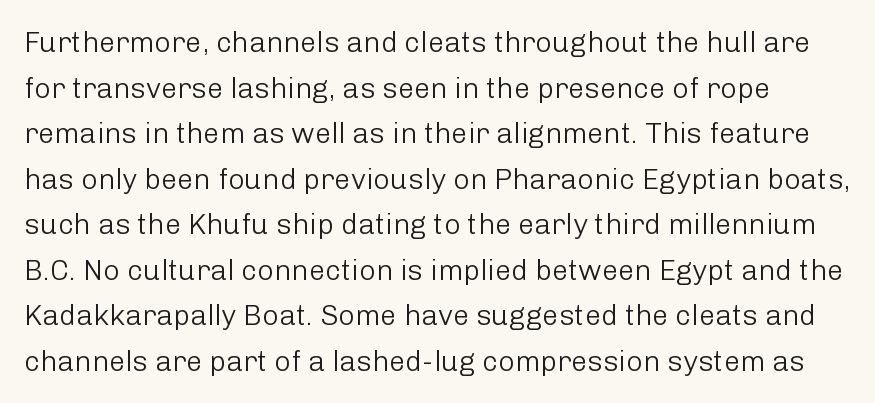
The image shows 29 px light sans-serif type, upright; set normal line spacing (1.57x), normal letter spacing, not underlined; low stroke contrast and a medium x-height.
